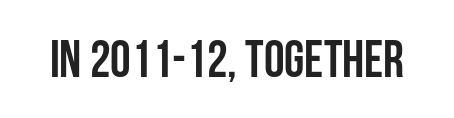
The image shows 52 px semibold, condensed sans-serif type, upright; set normal letter spacing, not underlined; low stroke contrast and a large x-height.
